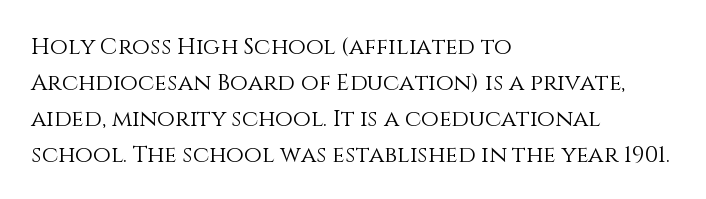
Nothing unusual about the tracking: characters are spaced as the font intends. The typesetter chose a ragged-right arrangement here. Vertical strokes here are truly vertical. In terms of leading, this rendering sits right in the middle.
